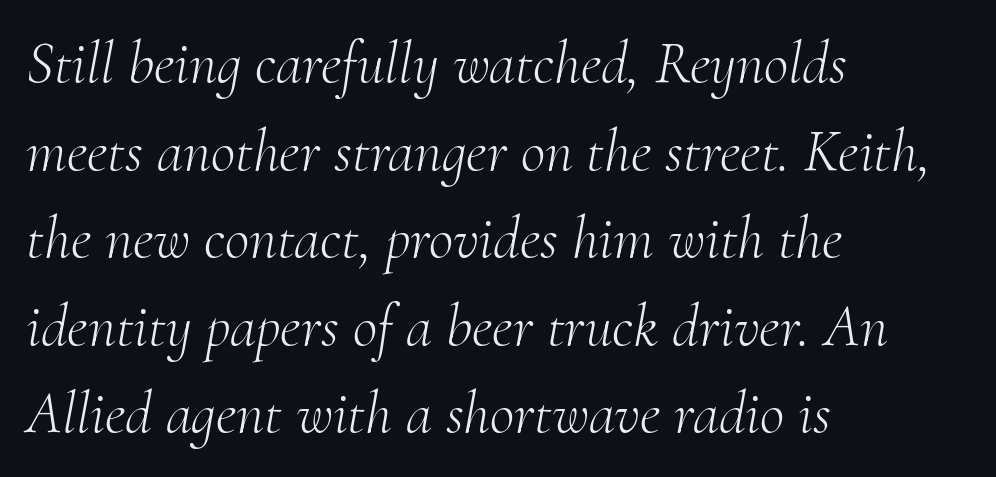
The image shows 60 px light serif type, italic (leaning right); set left-aligned, normal line spacing (1.46x), normal letter spacing, not underlined; medium stroke contrast and a small x-height.
